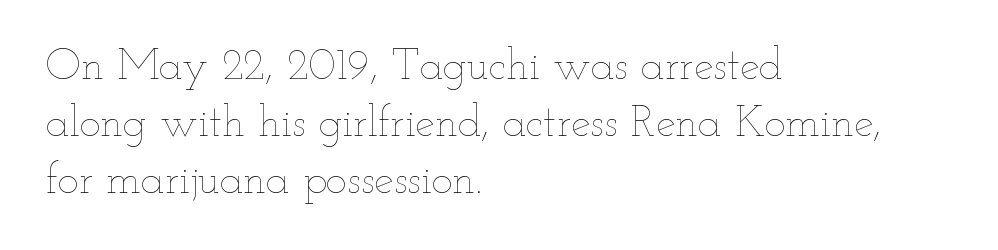
{"italic": "no", "bold": "no", "weight": "thin", "width": "wide", "stroke_contrast": "low", "x_height": "small", "monospaced": "no", "underline": "no", "align": "left", "line_spacing": "normal", "line_spacing_ratio": 1.29, "letter_spacing": "normal", "letter_spacing_em": 0.0, "glyph_px": 44}
